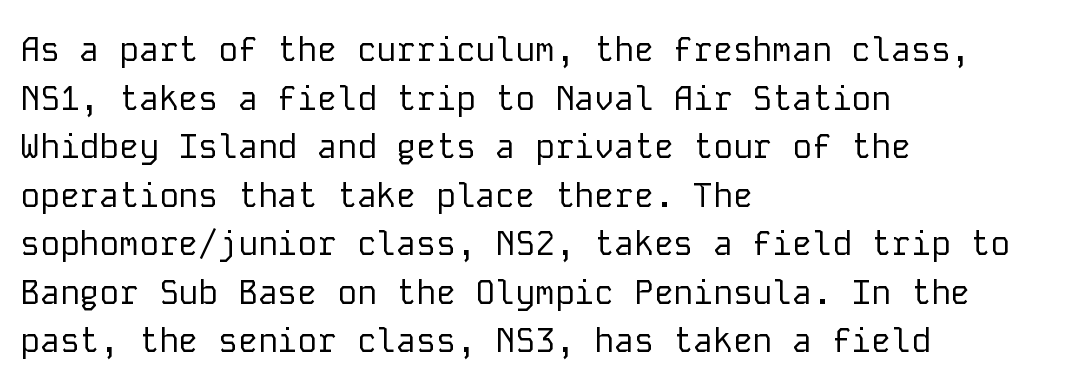
The image shows 33 px regular-weight sans-serif type, upright, monospaced; set left-aligned, normal line spacing (1.47x), normal letter spacing, not underlined; low stroke contrast and a medium x-height.
